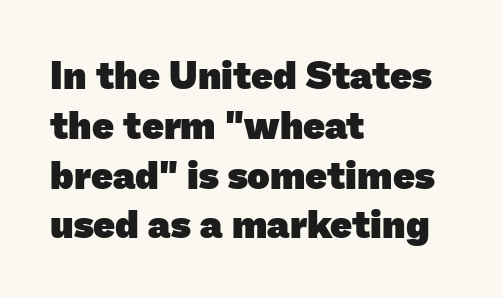
Q: Is the text bold? A: Yes.
Q: Is the typeface a serif or a sans-serif typeface? A: Sans-serif.
Q: Is the text underlined? A: No.
Q: How is the paragraph aligned? A: Left-aligned.
Q: Is the spacing between letters normal or unusually wide? A: Normal.
Q: Is the spacing between lines tight, normal or loose? A: Normal.
Q: Width (condensed, normal, or wide)? A: Normal.
Q: Stroke contrast? A: Low.
Q: x-height? A: Medium.
Q: Monospaced? A: No.
